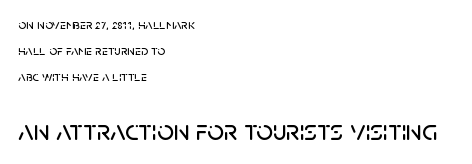
{"serif": "no", "italic": "no", "width": "normal", "stroke_contrast": "low", "x_height": "large", "monospaced": "no", "underline": "no", "align": "left", "line_spacing_ratio": 1.84, "letter_spacing": "normal", "letter_spacing_em": 0.0, "larger_block": "second", "size_ratio": 2.07, "glyph_px": 29}
